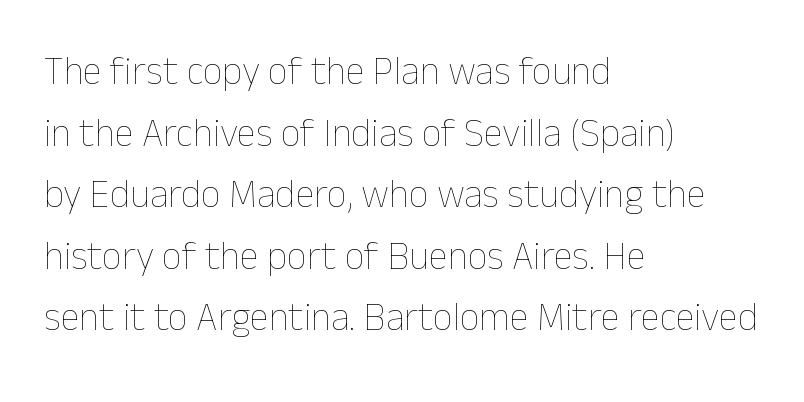
Vertical spacing — default. The lines in this sample share a left origin and differ only in where they stop. Each letter keeps its own natural width here, so spacing adapts to shape. Heft: none added — not bold. The lettering holds an erect, upright posture throughout.
